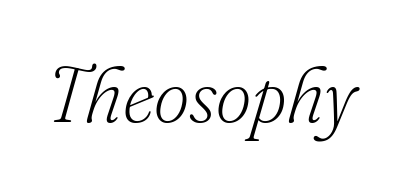
Slanted lettering throughout. To sum up the face: it has serifs. Stroke mass is kept to a normal reading level or below. A bare baseline throughout the passage. Is this a fixed-width face? No — the glyphs have proportional, varying widths.
